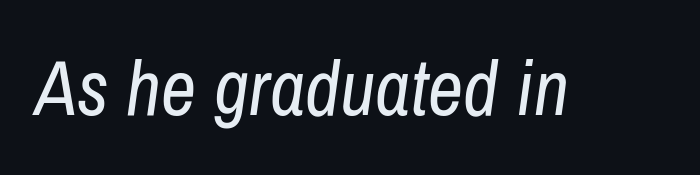
{"italic": "yes", "lean": "right", "slant_degrees": 8, "bold": "no", "weight": "regular", "width": "condensed", "stroke_contrast": "low", "x_height": "medium", "monospaced": "no", "underline": "no", "letter_spacing": "normal", "letter_spacing_em": 0.0, "glyph_px": 77}
